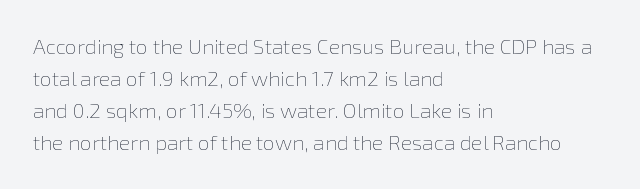
Q: Is the text bold? A: No.
Q: Is the text italic (slanted)? A: No, it is upright.
Q: Is the text underlined? A: No.
Q: How is the paragraph aligned? A: Left-aligned.
Q: Is the spacing between letters normal or unusually wide? A: Normal.
Q: Is the spacing between lines tight, normal or loose? A: Normal.
